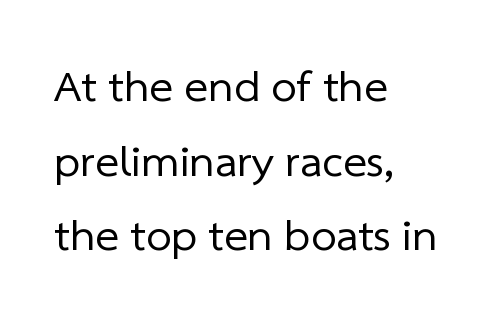
The image shows 45 px regular-weight sans-serif type; set left-aligned, normal line spacing (1.66x), normal letter spacing, not underlined; low stroke contrast and a medium x-height.
